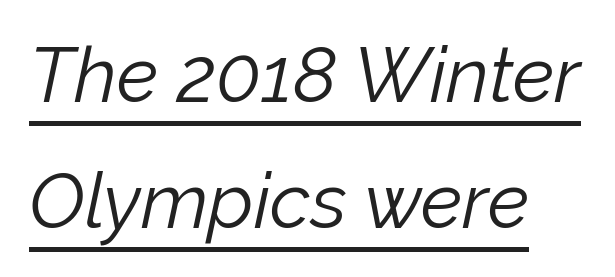
Yep, that's italic — everything's leaning. This is not heavy type; no bold has been used. Looks like someone drew a line under every word here. If you drew a ruler down the left edge, every line would touch it. Spacing verdict: proportional, widths tailored to each character. What stands out about the letter spacing? Nothing — it is the standard amount.
